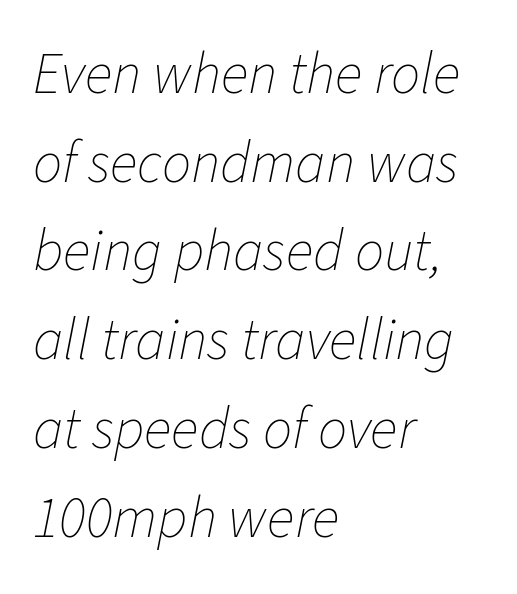
{"italic": "yes", "lean": "right", "slant_degrees": 11, "bold": "no", "weight": "thin", "width": "normal", "stroke_contrast": "low", "x_height": "medium", "monospaced": "no", "underline": "no", "align": "left", "line_spacing": "normal", "line_spacing_ratio": 1.53, "letter_spacing": "normal", "letter_spacing_em": 0.0, "glyph_px": 58}
